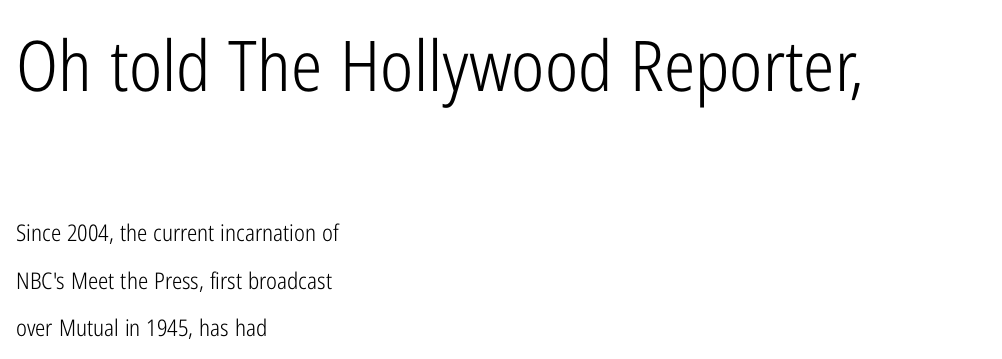
The image shows 70 px light, condensed sans-serif type, upright; set left-aligned, loose line spacing (2.06x), normal letter spacing, not underlined; the first (top) block is 3.04x larger; low stroke contrast and a medium x-height.
